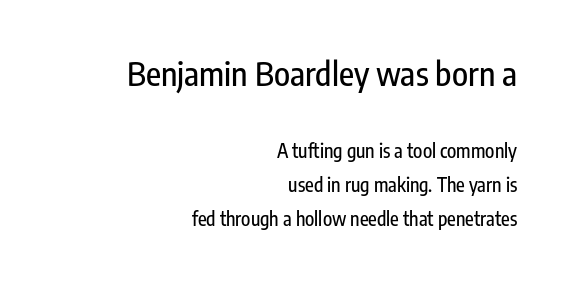
The image shows 33 px condensed sans-serif type, upright; set right-aligned, line spacing 1.8x, normal letter spacing, not underlined; the first (top) block is 1.74x larger; low stroke contrast and a medium x-height.
